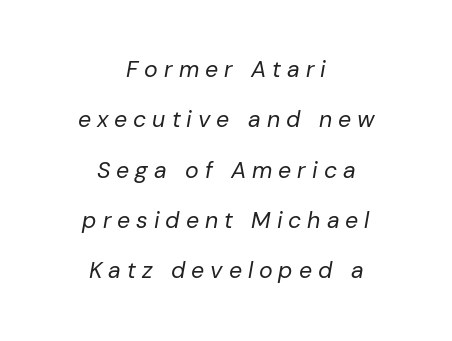
The image shows 23 px text type, italic (leaning right); set centered, loose line spacing (2.19x), unusually wide letter spacing (+0.26 em), not underlined.
